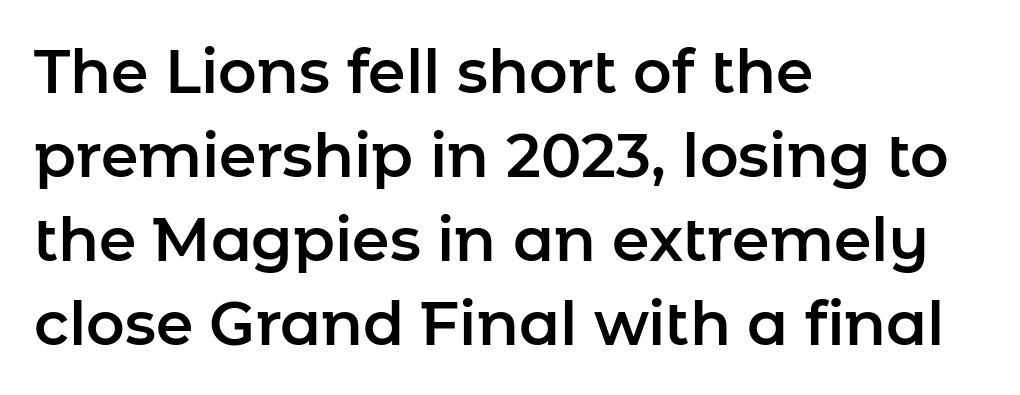
Q: Is the text italic (slanted)? A: No, it is upright.
Q: Is the typeface a serif or a sans-serif typeface? A: Sans-serif.
Q: Is the text underlined? A: No.
Q: How is the paragraph aligned? A: Left-aligned.
Q: Is the spacing between letters normal or unusually wide? A: Normal.
Q: Is the spacing between lines tight, normal or loose? A: Normal.
Q: Width (condensed, normal, or wide)? A: Normal.
Q: Stroke contrast? A: Low.
Q: x-height? A: Medium.
Q: Monospaced? A: No.
